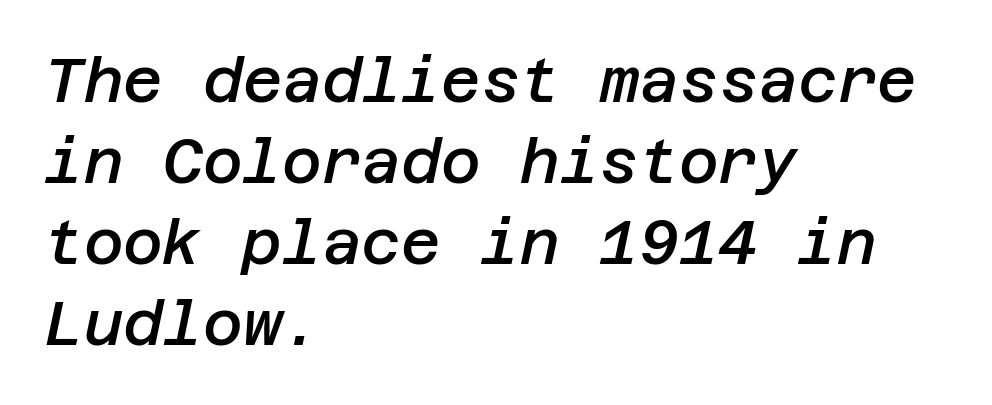
Q: Is the text bold? A: Semi-bold.
Q: Is the text italic (slanted)? A: Yes, it leans right by about 12 degrees.
Q: Is the text underlined? A: No.
Q: How is the paragraph aligned? A: Left-aligned.
Q: Is the spacing between letters normal or unusually wide? A: Normal.
Q: Is the spacing between lines tight, normal or loose? A: Normal.
Q: Width (condensed, normal, or wide)? A: Normal.
Q: Stroke contrast? A: Low.
Q: x-height? A: Large.
